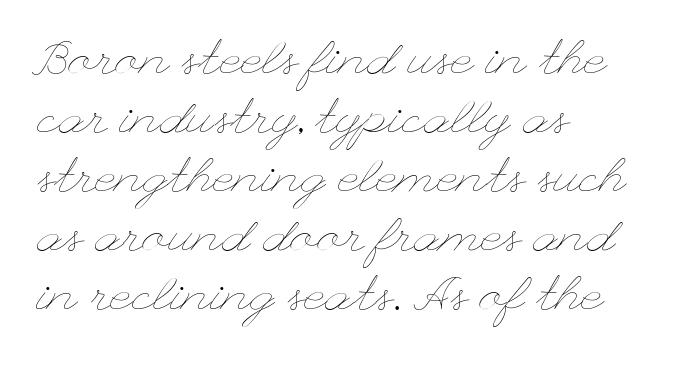
A clean baseline with only descenders dipping below it. The strokes carry an ordinary text weight at most. Inter-character spacing is left at the font's built-in metrics. The paragraph shown leans on its left margin.
